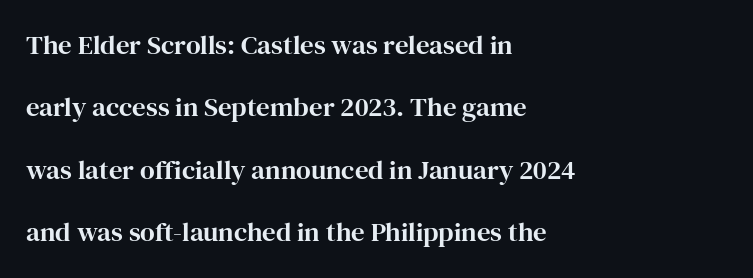
The image shows 27 px text type, upright; set left-aligned, loose line spacing (2.31x), normal letter spacing, not underlined.
